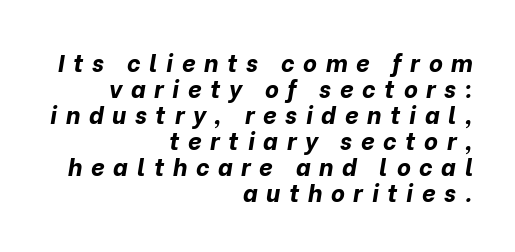
Q: Is the text bold? A: Yes.
Q: Is the text italic (slanted)? A: Yes, it leans right by about 10 degrees.
Q: Is the text underlined? A: No.
Q: How is the paragraph aligned? A: Right-aligned.
Q: Is the spacing between letters normal or unusually wide? A: Unusually wide.
Q: Is the spacing between lines tight, normal or loose? A: Tight.
